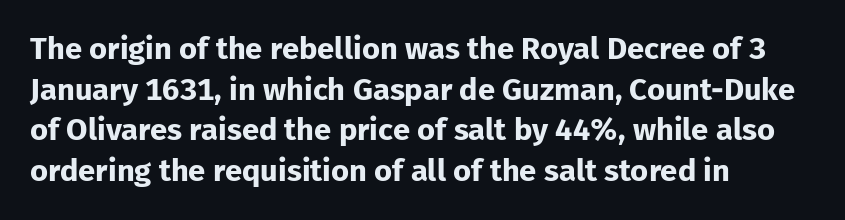
{"serif": "no", "italic": "no", "bold": "yes", "weight": "bold", "width": "normal", "stroke_contrast": "low", "x_height": "medium", "monospaced": "no", "underline": "no", "align": "left", "line_spacing": "normal", "line_spacing_ratio": 1.31, "letter_spacing": "normal", "letter_spacing_em": 0.0, "glyph_px": 31}
